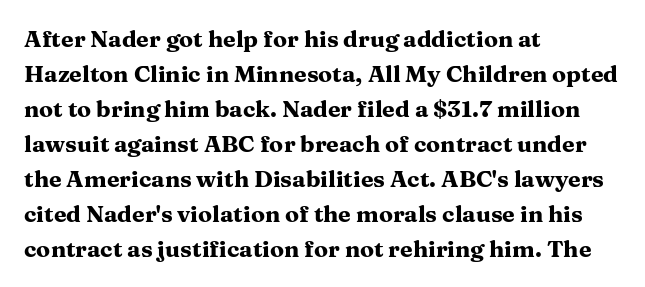
The image shows 23 px bold type, upright; set left-aligned, normal line spacing (1.52x), normal letter spacing, not underlined.
